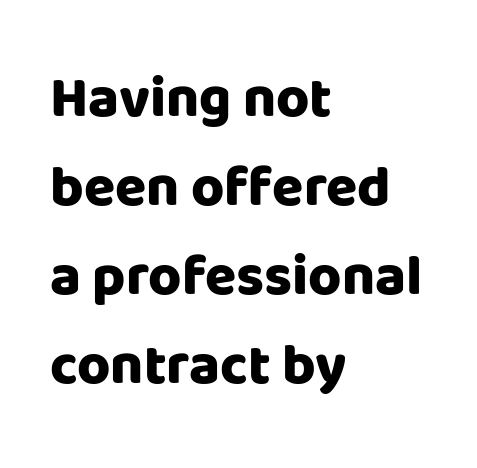
The image shows 57 px heavy sans-serif type, upright; set left-aligned, normal line spacing (1.56x), normal letter spacing, not underlined; low stroke contrast and a large x-height.
